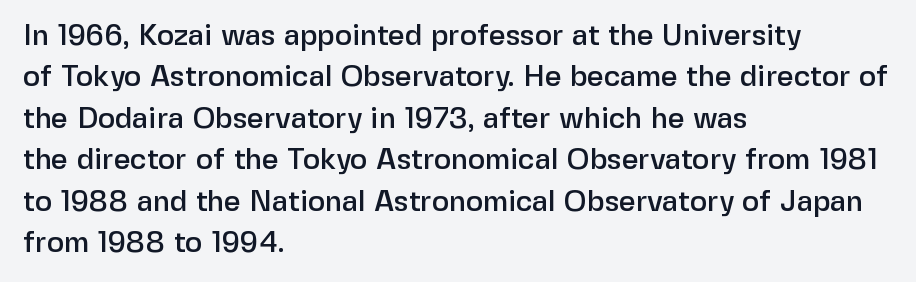
{"serif": "no", "italic": "no", "width": "normal", "stroke_contrast": "low", "x_height": "medium", "monospaced": "no", "underline": "no", "align": "left", "line_spacing": "normal", "line_spacing_ratio": 1.43, "letter_spacing": "normal", "letter_spacing_em": 0.0, "glyph_px": 29}
